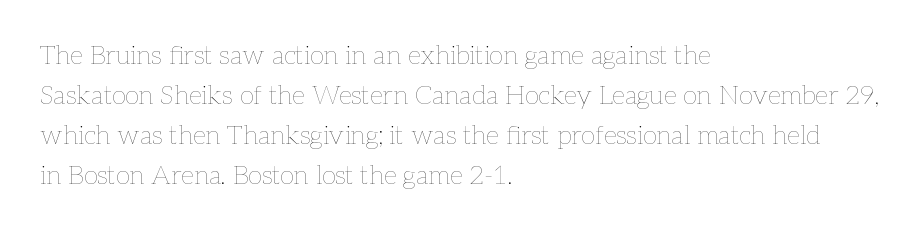
The image shows 26 px text type, upright; set left-aligned, normal line spacing (1.54x), normal letter spacing, not underlined.
